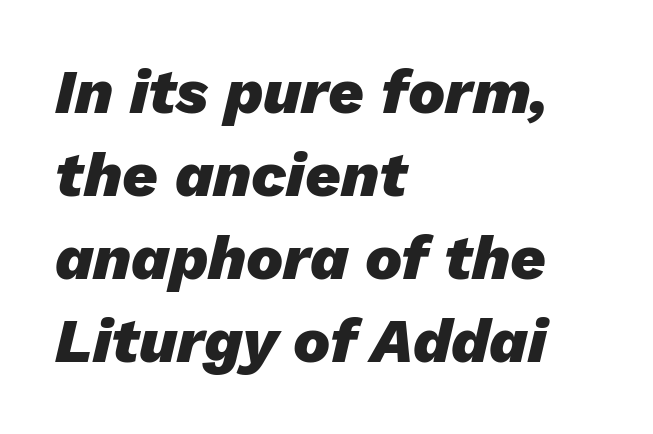
The image shows 62 px heavy type, italic (leaning right); set left-aligned, normal line spacing (1.34x), normal letter spacing, not underlined; low stroke contrast and a medium x-height.
